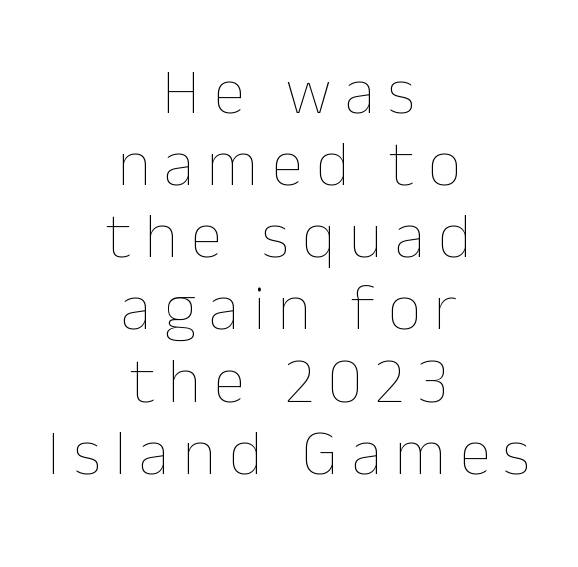
Think of a printed novel: that variable character pitch is what you see here. A roman cut, with each character standing at attention. Whoever set this chose condensed vertical rhythm over breathing room. The cut favours lightness, reaching ordinary text weight at its darkest.
